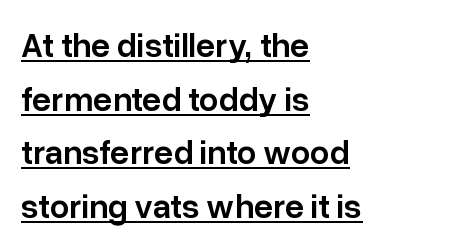
{"serif": "no", "italic": "no", "bold": "semi", "weight": "semibold", "width": "normal", "stroke_contrast": "low", "x_height": "medium", "monospaced": "no", "underline": "yes", "align": "left", "line_spacing": "normal", "line_spacing_ratio": 1.58, "letter_spacing": "normal", "letter_spacing_em": 0.0, "glyph_px": 34}
